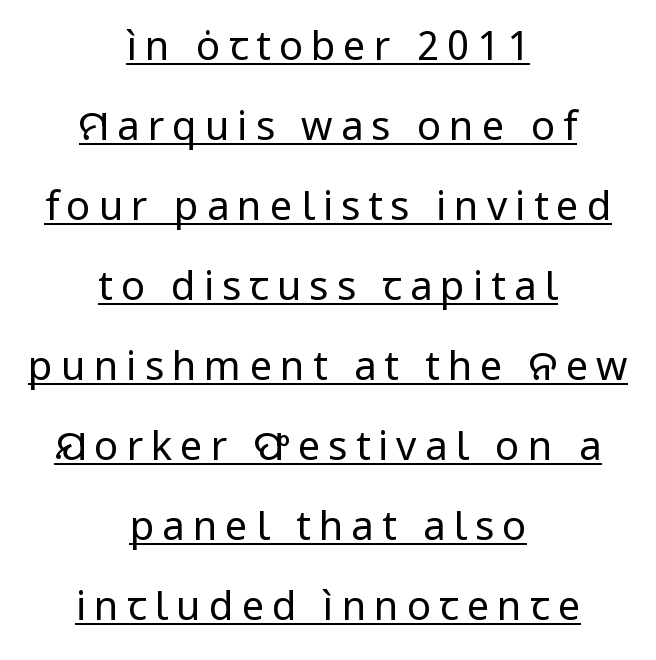
Does the type have serifs? No, each stem ends abruptly. The type is letterspaced generously, with wide tracking. You can tell it's not italic because the verticals are truly vertical. The passage shown stacks its lines with a broad gap. What decoration does the sample have? An underline.
